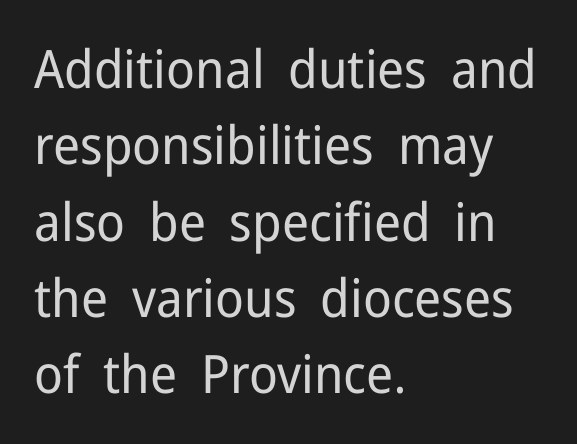
{"serif": "no", "italic": "no", "bold": "no", "weight": "regular", "width": "normal", "stroke_contrast": "low", "x_height": "medium", "monospaced": "no", "underline": "no", "align": "left", "line_spacing": "normal", "line_spacing_ratio": 1.44, "letter_spacing": "normal", "letter_spacing_em": 0.0, "glyph_px": 53}
